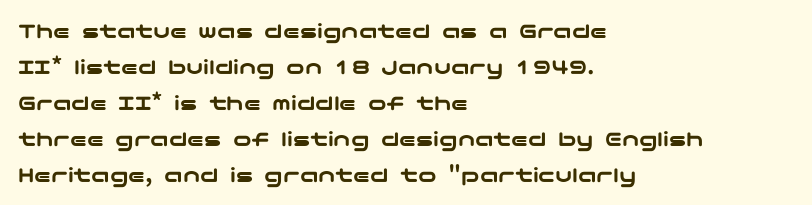
The image shows 23 px text type, upright; set left-aligned, normal line spacing (1.57x), normal letter spacing, not underlined.
